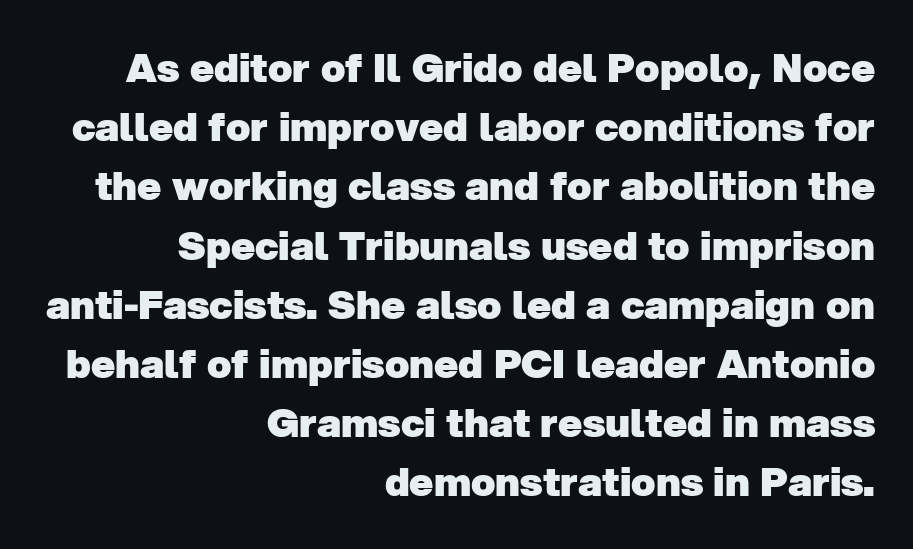
The image shows 40 px heavy sans-serif type; set right-aligned, normal line spacing (1.48x), normal letter spacing, not underlined; low stroke contrast and a medium x-height.
